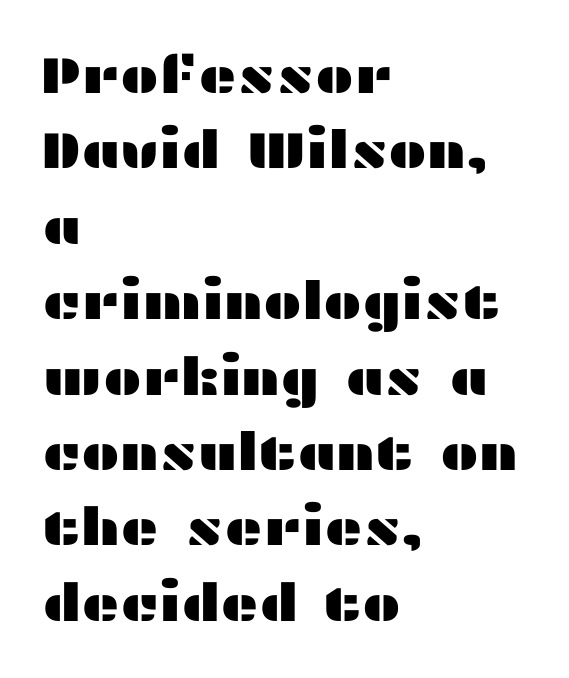
The image shows 52 px wide sans-serif type, upright; set left-aligned, normal line spacing (1.45x), normal letter spacing, not underlined; medium stroke contrast and a medium x-height.
